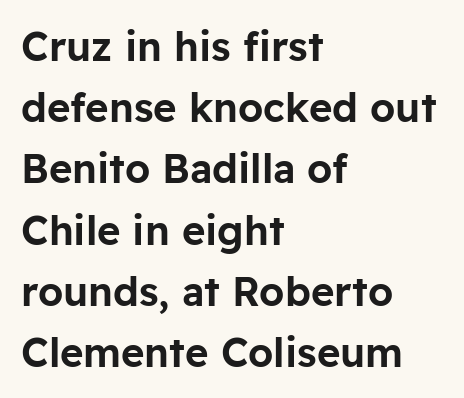
Q: Is the text italic (slanted)? A: No, it is upright.
Q: Is the typeface a serif or a sans-serif typeface? A: Sans-serif.
Q: Is the text underlined? A: No.
Q: How is the paragraph aligned? A: Left-aligned.
Q: Is the spacing between letters normal or unusually wide? A: Normal.
Q: Is the spacing between lines tight, normal or loose? A: Normal.
Q: Width (condensed, normal, or wide)? A: Normal.
Q: Stroke contrast? A: Low.
Q: x-height? A: Medium.
Q: Monospaced? A: No.
